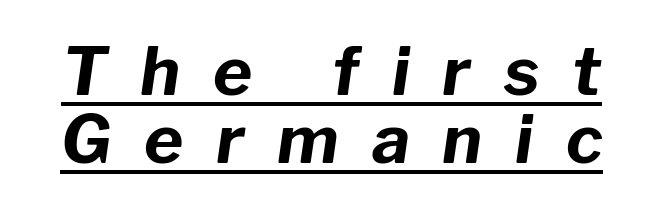
The image shows 67 px bold type, italic (leaning right); set tight line spacing (1.01x), unusually wide letter spacing (+0.49 em), underlined; low stroke contrast and a medium x-height.
